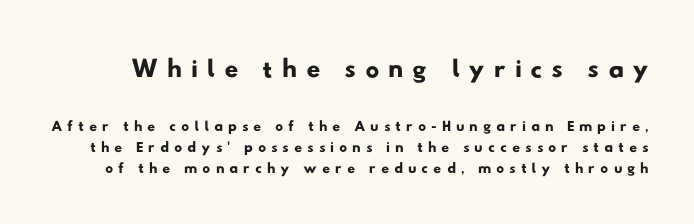
The image shows 39 px wide sans-serif type; set tight line spacing (0.95x), unusually wide letter spacing (+0.22 em), not underlined; the first (top) block is 1.77x larger; low stroke contrast and a small x-height.
